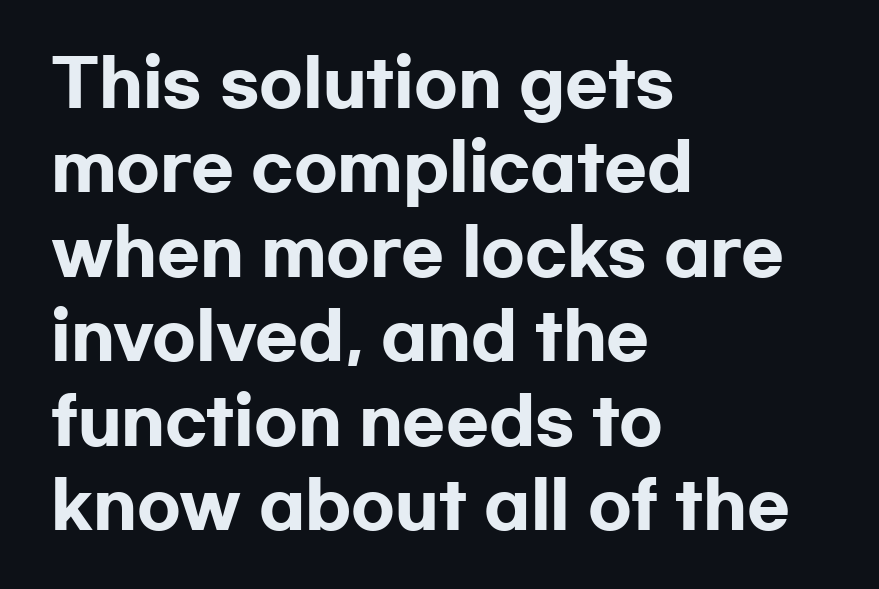
The image shows 63 px heavy, wide sans-serif type, upright; set left-aligned, normal line spacing (1.34x), normal letter spacing, not underlined; low stroke contrast and a medium x-height.
